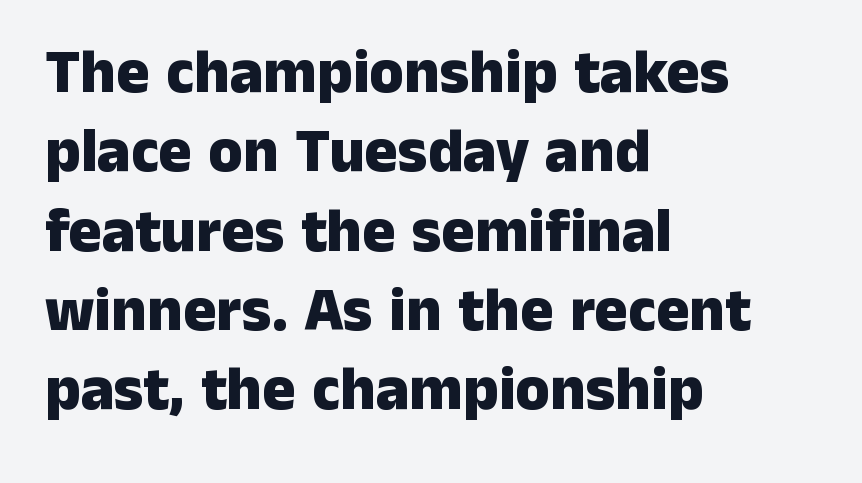
This is sans-serif lettering, the kind often seen on screens and signage. Check under the words: just untouched page. I'd describe the lettering as bold — thick and assertive. The passage shown is typed in a proportional face where columns would drift.
